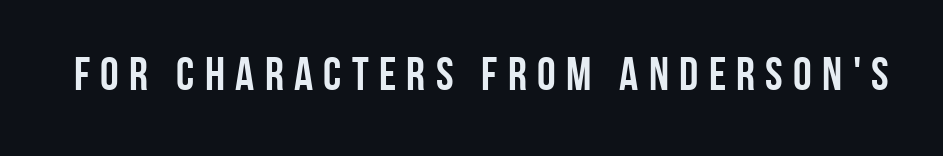
The image shows 47 px semibold, condensed sans-serif type, upright; set unusually wide letter spacing (+0.22 em), not underlined; low stroke contrast and a large x-height.
